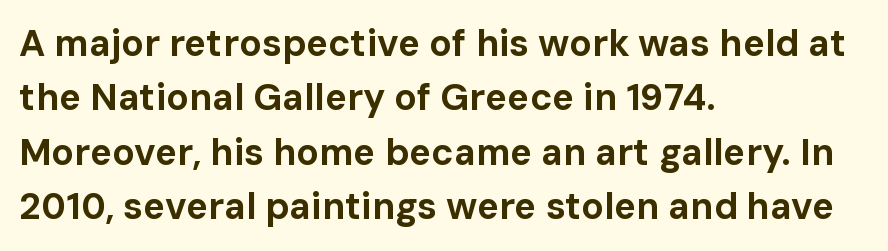
Spacing verdict: proportional, widths tailored to each character. A typesetter would call this zero additional tracking. How heavy is the stroke? Heavy — this is a bold. Compared with a centered layout, this one pins lines to the left instead.
